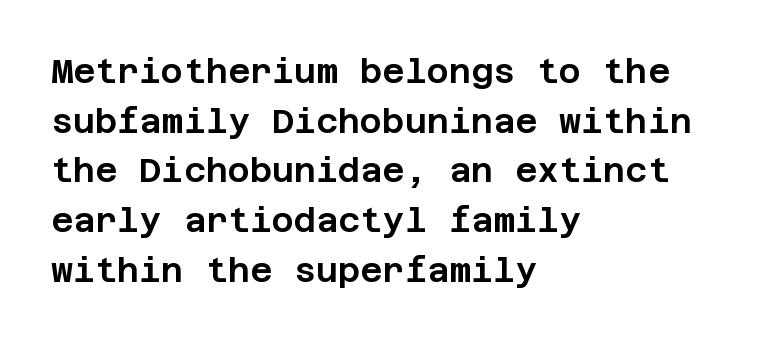
Q: Is the text italic (slanted)? A: No, it is upright.
Q: Is the typeface a serif or a sans-serif typeface? A: Sans-serif.
Q: Is the text underlined? A: No.
Q: How is the paragraph aligned? A: Left-aligned.
Q: Is the spacing between letters normal or unusually wide? A: Normal.
Q: Is the spacing between lines tight, normal or loose? A: Normal.
Q: Width (condensed, normal, or wide)? A: Normal.
Q: Stroke contrast? A: Low.
Q: x-height? A: Large.
